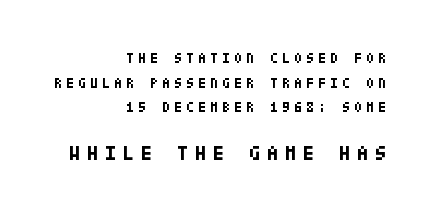
The typesetter chose a ragged-left arrangement here. Typographic density is high because the face is bold. Two sizes are in play, and the larger belongs to the second block. When letters stand straight like this, we call the style roman or upright. Nobody drew a line under any word here.
